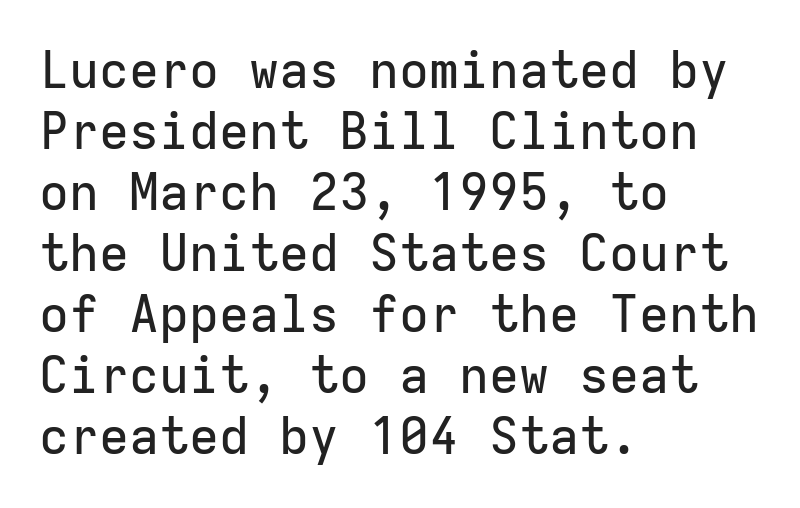
Only glyphs here, with clear space below each row. Words appear dense and cohesive because spacing is normal. Think of a typewriter: that constant character pitch is what you see here. A sans-serif font was chosen for this passage.
